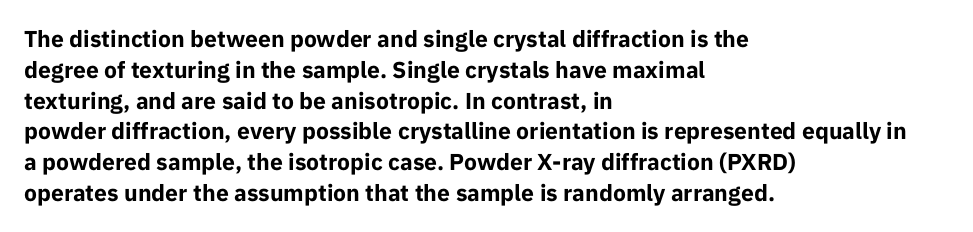
{"italic": "no", "bold": "yes", "underline": "no", "align": "left", "line_spacing": "normal", "line_spacing_ratio": 1.34, "letter_spacing": "normal", "letter_spacing_em": 0.0, "glyph_px": 23}
